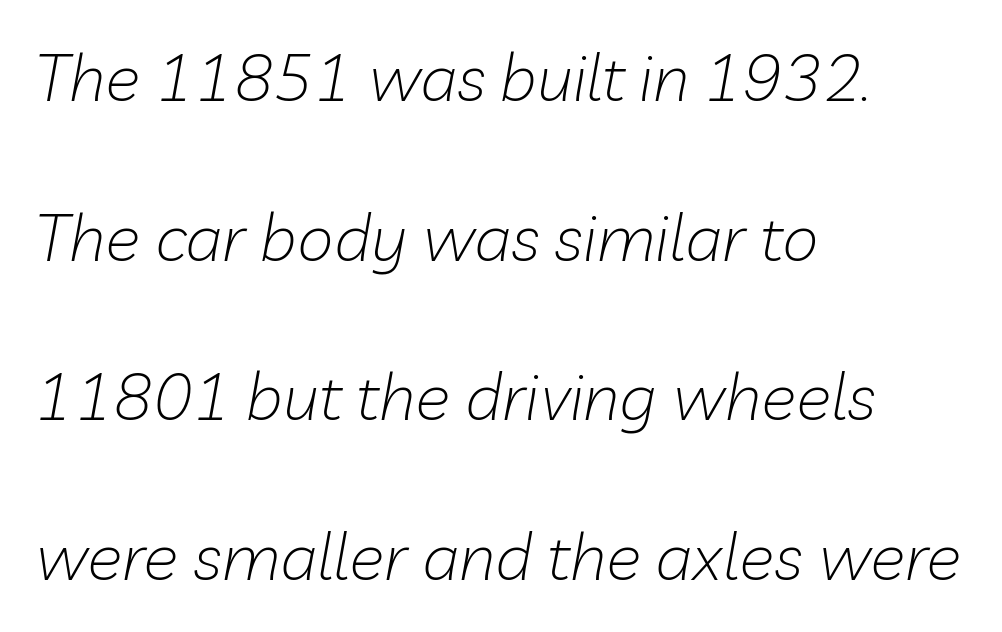
The image shows 66 px light type, italic (leaning right); set left-aligned, loose line spacing (2.42x), normal letter spacing, not underlined; low stroke contrast and a medium x-height.
